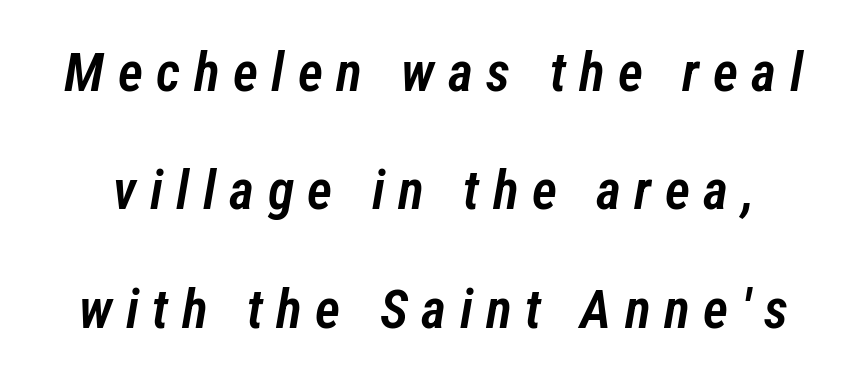
The image shows 54 px semibold, condensed type, italic (leaning right); set loose line spacing (2.19x), unusually wide letter spacing (+0.25 em), not underlined; low stroke contrast and a medium x-height.
